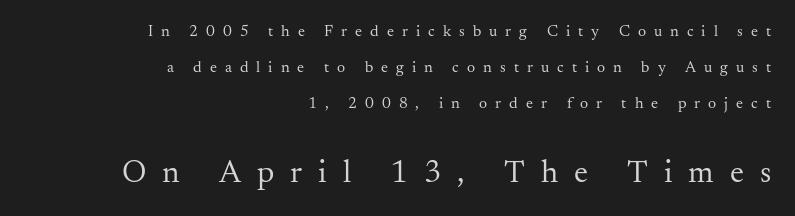
The image shows 32 px regular-weight serif type, upright; set right-aligned, loose line spacing (2.26x), unusually wide letter spacing (+0.5 em), not underlined; the second (bottom) block is 2.0x larger; medium stroke contrast and a small x-height.
